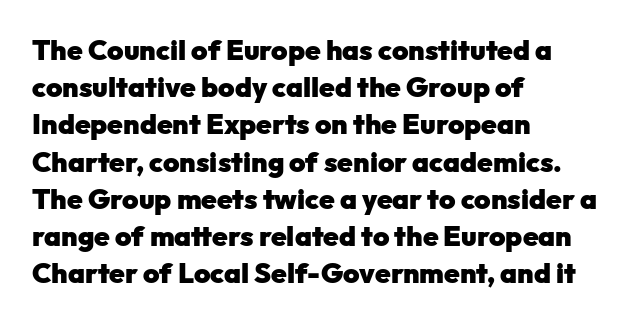
{"serif": "no", "italic": "no", "bold": "yes", "weight": "heavy", "width": "normal", "stroke_contrast": "low", "x_height": "medium", "monospaced": "no", "underline": "no", "align": "left", "line_spacing": "normal", "line_spacing_ratio": 1.33, "letter_spacing": "normal", "letter_spacing_em": 0.0, "glyph_px": 28}
